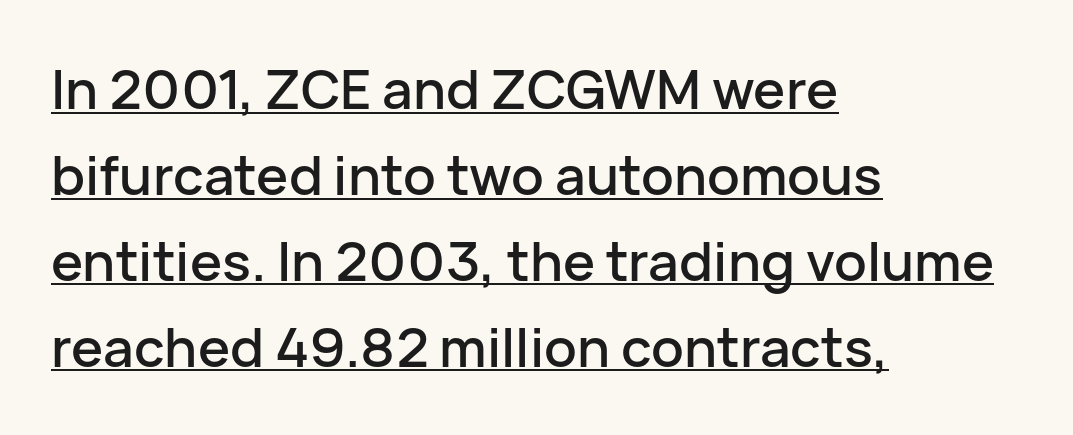
{"serif": "no", "italic": "no", "width": "normal", "stroke_contrast": "low", "x_height": "medium", "monospaced": "no", "underline": "yes", "align": "left", "line_spacing": "normal", "line_spacing_ratio": 1.59, "letter_spacing": "normal", "letter_spacing_em": 0.0, "glyph_px": 54}
